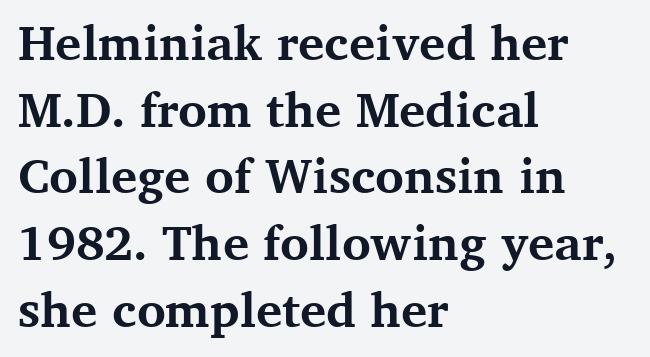
{"serif": "yes", "italic": "no", "bold": "yes", "weight": "bold", "width": "normal", "stroke_contrast": "medium", "x_height": "medium", "monospaced": "no", "underline": "no", "align": "left", "line_spacing": "normal", "line_spacing_ratio": 1.36, "letter_spacing": "normal", "letter_spacing_em": 0.0, "glyph_px": 49}
